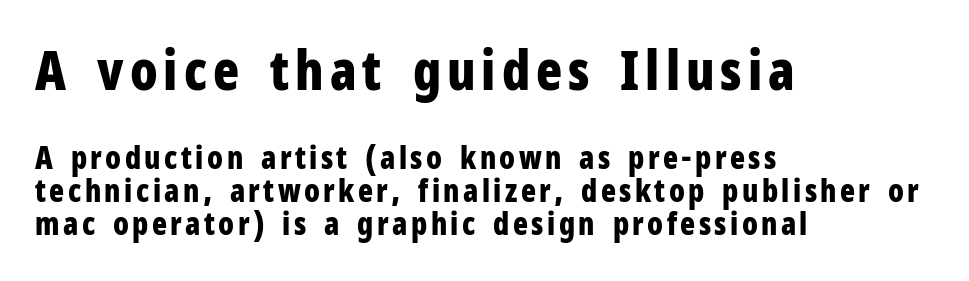
In terms of letterform style, serifs are entirely absent. Is the block centered? No — it sits flush against the left margin. The leading is snug, giving the passage a crowded texture. The more generous point size was reserved for the upper chunk. Unlike italic type, these characters show no tilt at all. The passage shown is not underscored anywhere.
